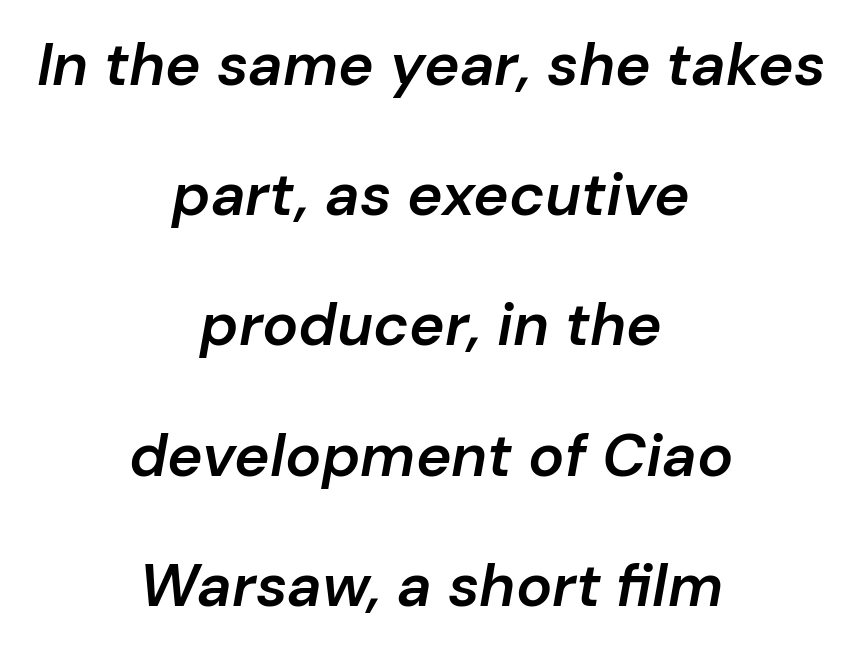
These words are printed semibold, heavier than regular yet not bold. Casual observation: everything's sitting right in the middle. An italicized treatment has been applied to the whole sample. The designer dialed line spacing up above the default. Check the space under the baseline: it is left empty. Proportional: the letters do not fall into vertical columns.
